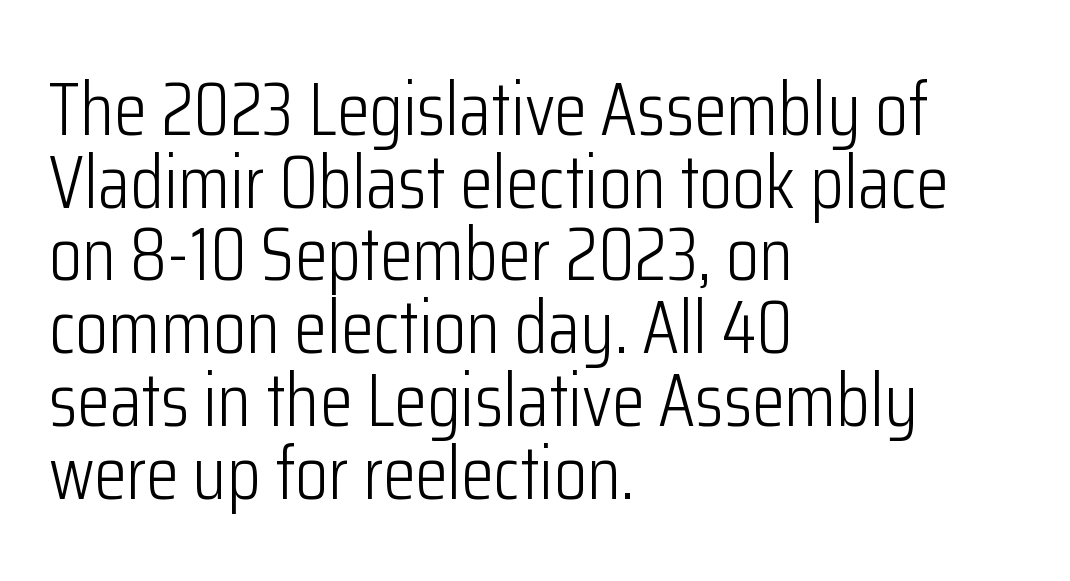
Every stem runs plumb, perpendicular to the baseline. The area under the type is left untouched. Leftover space on each line is placed entirely after the last word. The rendering shows plain stroke endings on the letterforms — a sans-serif design. The block of text is dense from top to bottom, with scant space between rows. Is this a fixed-width face? No — the glyphs have proportional, varying widths.
